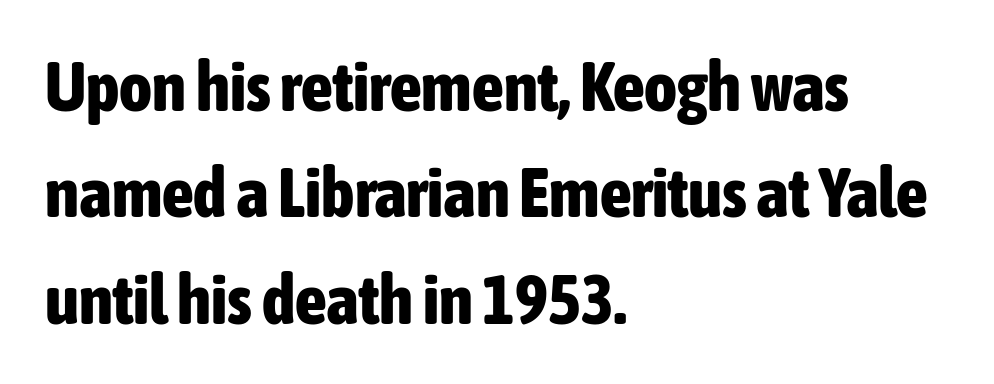
Q: Is the text bold? A: Yes.
Q: Is the text italic (slanted)? A: No, it is upright.
Q: Is the typeface a serif or a sans-serif typeface? A: Sans-serif.
Q: Is the text underlined? A: No.
Q: How is the paragraph aligned? A: Left-aligned.
Q: Is the spacing between letters normal or unusually wide? A: Normal.
Q: Is the spacing between lines tight, normal or loose? A: Normal.
Q: Width (condensed, normal, or wide)? A: Condensed.
Q: Stroke contrast? A: Low.
Q: x-height? A: Medium.
Q: Monospaced? A: No.
